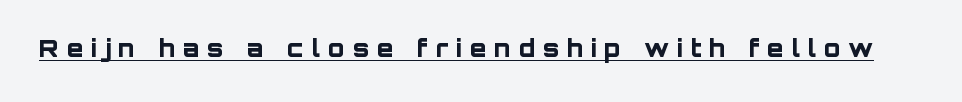
Q: Is the text bold? A: Yes.
Q: Is the text italic (slanted)? A: No, it is upright.
Q: Is the text underlined? A: Yes.
Q: Is the spacing between letters normal or unusually wide? A: Unusually wide.
